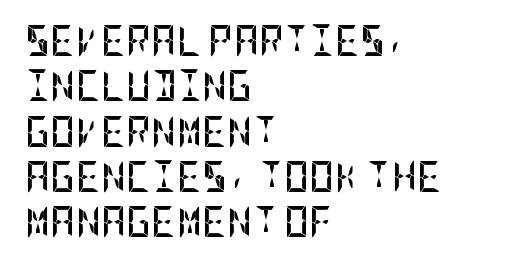
The image shows 31 px semibold, condensed sans-serif type, upright; set left-aligned, normal line spacing (1.46x), normal letter spacing, not underlined; low stroke contrast and a large x-height.
